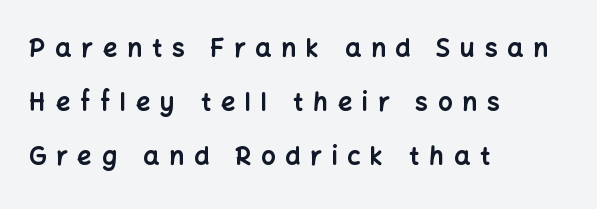
The space beneath each line is pristine and unruled. Quick note: interline space is abundant. Strokes here are thick enough to call this a true bold. These lines have a slow, spaced-out rhythm from letter to letter. The lines are quadded left.
